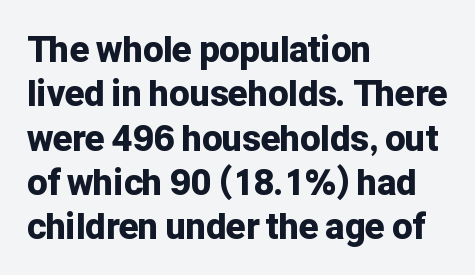
The image shows 36 px bold sans-serif type, upright; set left-aligned, line spacing 1.23x, normal letter spacing, not underlined; low stroke contrast and a medium x-height.
